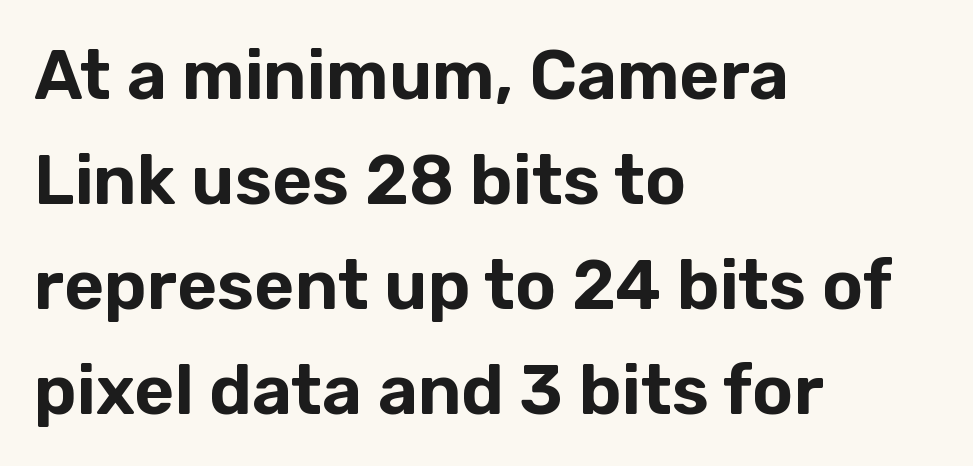
Normally led — the rows are evenly, conventionally spaced. Every row of glyphs begins at an identical x-position on the left. Is this a fixed-width face? No — the glyphs have proportional, varying widths. Check under the words: just untouched page. The glyphs in this specimen are sans serif. Students, note that the glyphs here touch the page at normal intervals.
